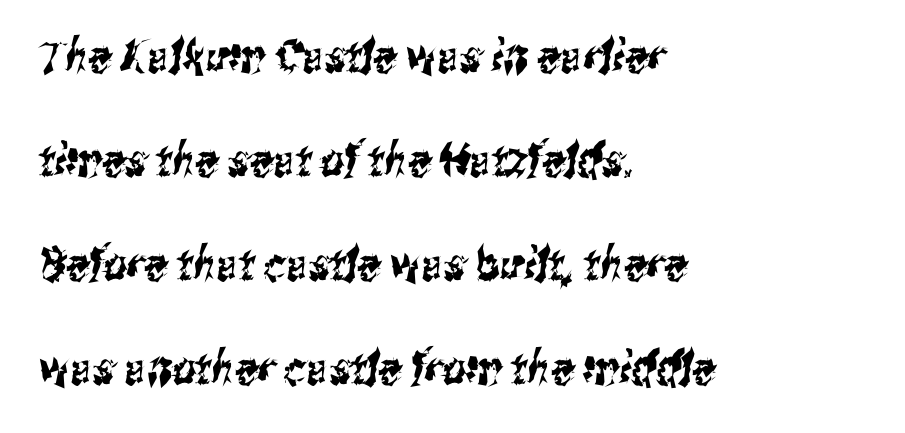
Grotesque or geometric, the face here clearly has no serifs. The rendering uses a large line-height, opening up the rows. Spacing verdict: proportional, widths tailored to each character. In terms of letterspacing, this is plain default setting. Compared with a centered layout, this one pins lines to the left instead. The passage shown is not underscored anywhere.
